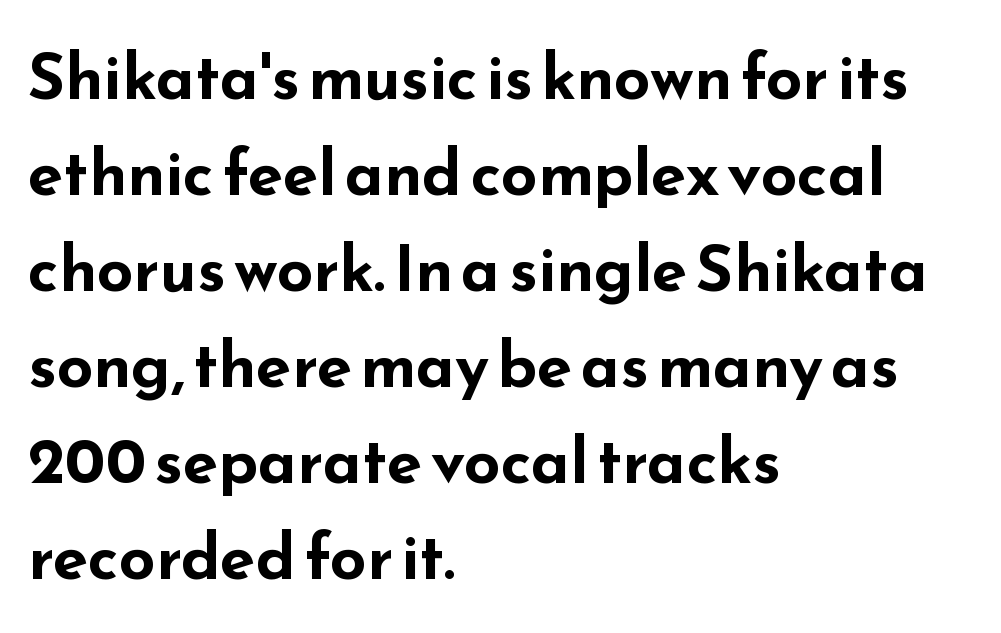
Casual observation: everything's shoved over to the left. This sample uses an upright cut, with every glyph sitting square on the baseline. Summary of weight: heavy, a full bold. Descenders are the only things crossing below the line. The vertical gap from one line to the next is medium.
